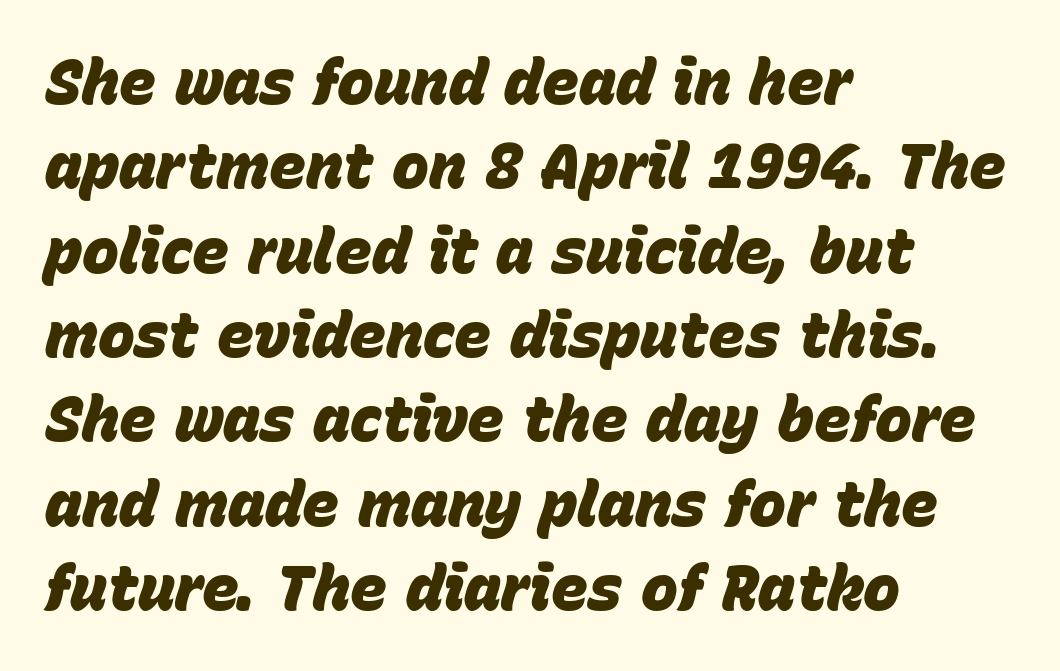
Q: Is the text bold? A: Yes.
Q: Is the text italic (slanted)? A: Yes, it leans right by about 15 degrees.
Q: Is the text underlined? A: No.
Q: How is the paragraph aligned? A: Left-aligned.
Q: Is the spacing between letters normal or unusually wide? A: Normal.
Q: Is the spacing between lines tight, normal or loose? A: Normal.
Q: Width (condensed, normal, or wide)? A: Normal.
Q: Stroke contrast? A: Low.
Q: x-height? A: Large.
Q: Monospaced? A: No.
